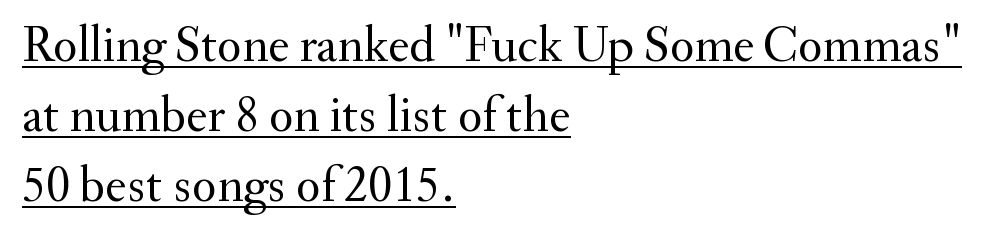
The image shows 51 px regular-weight serif type, upright; set left-aligned, normal line spacing (1.37x), normal letter spacing, underlined; medium stroke contrast and a small x-height.
